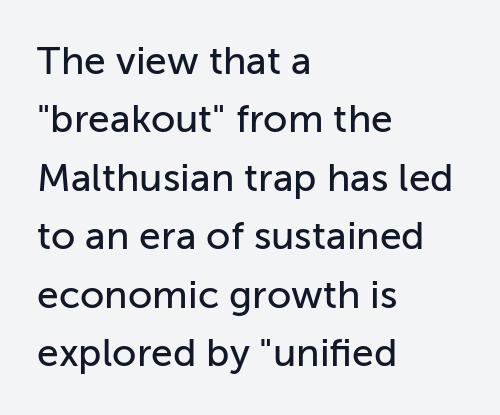
Q: Is the text italic (slanted)? A: No, it is upright.
Q: Is the typeface a serif or a sans-serif typeface? A: Sans-serif.
Q: Is the text underlined? A: No.
Q: How is the paragraph aligned? A: Left-aligned.
Q: Is the spacing between letters normal or unusually wide? A: Normal.
Q: Is the spacing between lines tight, normal or loose? A: Normal.
Q: Width (condensed, normal, or wide)? A: Normal.
Q: Stroke contrast? A: Low.
Q: x-height? A: Medium.
Q: Monospaced? A: No.
